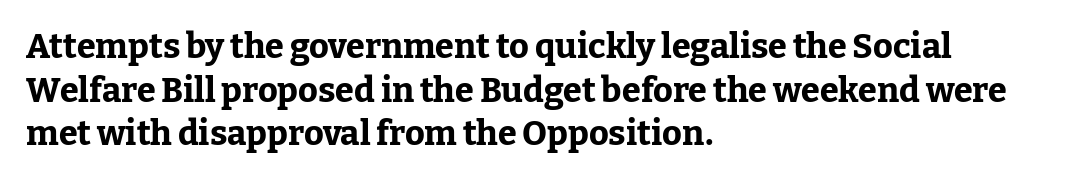
The image shows 34 px bold serif type, upright; set left-aligned, normal line spacing (1.28x), normal letter spacing, not underlined; low stroke contrast and a medium x-height.
